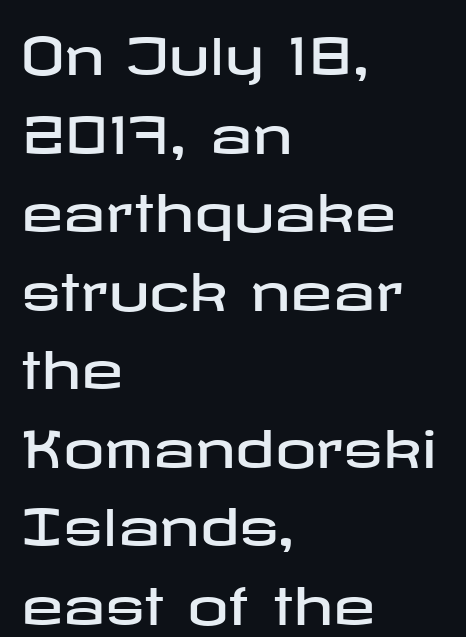
Spacing between characters is what you'd get straight out of the box. Descender tails drop into unmarked territory. The line-height multiplier appears to be the usual default. Vertical strokes here are truly vertical. Leftover space on each line is placed entirely after the last word. Are there feet on the stems? There aren't — it's a sans.
